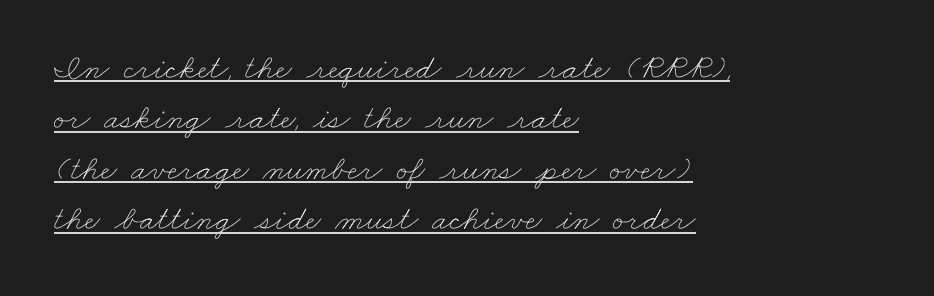
Q: Is the text bold? A: No.
Q: Is the text underlined? A: Yes.
Q: How is the paragraph aligned? A: Left-aligned.
Q: Is the spacing between letters normal or unusually wide? A: Normal.
Q: Is the spacing between lines tight, normal or loose? A: Normal.
Q: Width (condensed, normal, or wide)? A: Wide.
Q: Stroke contrast? A: Low.
Q: x-height? A: Small.
Q: Monospaced? A: No.
